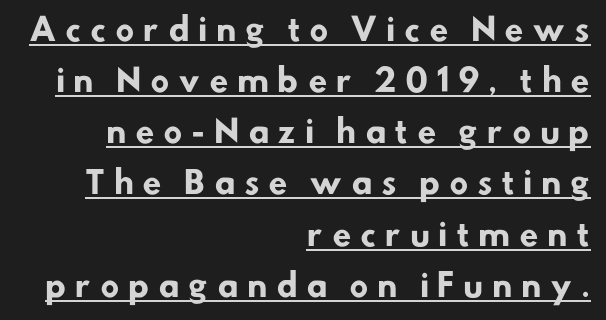
Q: Is the text bold? A: Yes.
Q: Is the typeface a serif or a sans-serif typeface? A: Sans-serif.
Q: Is the text underlined? A: Yes.
Q: How is the paragraph aligned? A: Right-aligned.
Q: Is the spacing between letters normal or unusually wide? A: Unusually wide.
Q: Is the spacing between lines tight, normal or loose? A: Normal.
Q: Width (condensed, normal, or wide)? A: Normal.
Q: Stroke contrast? A: Low.
Q: x-height? A: Small.
Q: Monospaced? A: No.
